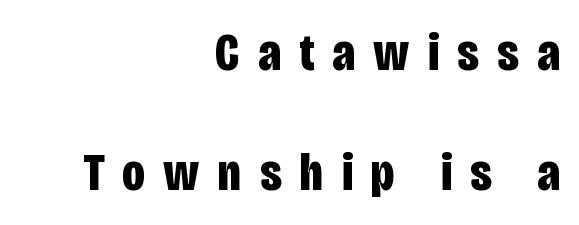
The image shows 54 px bold, condensed sans-serif type, upright; set right-aligned, loose line spacing (2.23x), unusually wide letter spacing (+0.34 em), not underlined; low stroke contrast and a large x-height.
